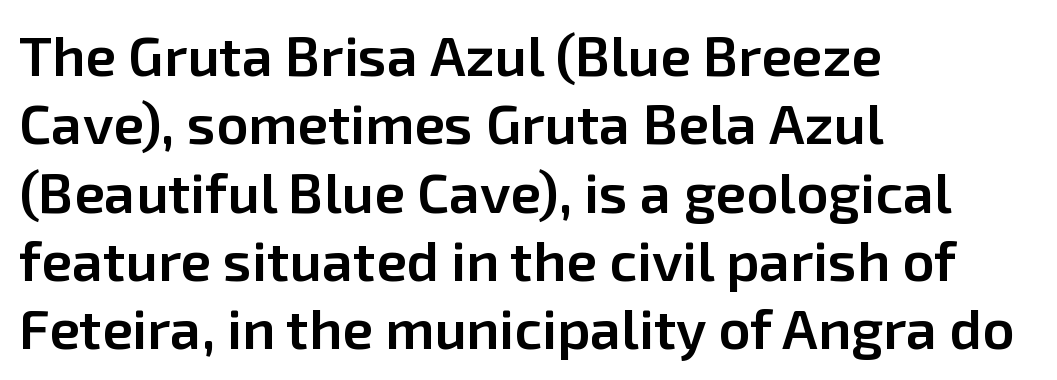
Teacher's note: observe the even left margin — that is flush-left alignment. The passage shown is typeset with a sans-serif family. Look at the stroke-to-counter ratio: somewhat heavy, a semibold. Here the glyphs are tracked normally, forming tight word shapes.
